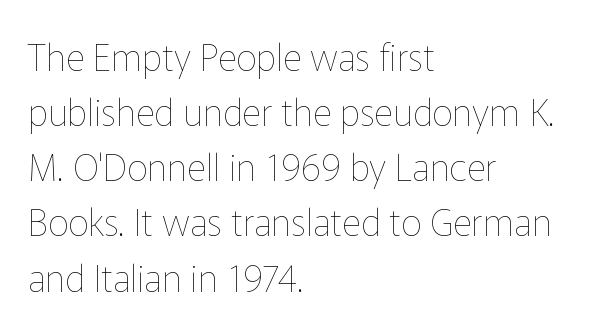
Q: Is the text bold? A: No.
Q: Is the text italic (slanted)? A: No, it is upright.
Q: Is the text underlined? A: No.
Q: How is the paragraph aligned? A: Left-aligned.
Q: Is the spacing between letters normal or unusually wide? A: Normal.
Q: Is the spacing between lines tight, normal or loose? A: Normal.
Q: Width (condensed, normal, or wide)? A: Normal.
Q: Stroke contrast? A: Low.
Q: x-height? A: Medium.
Q: Monospaced? A: No.
